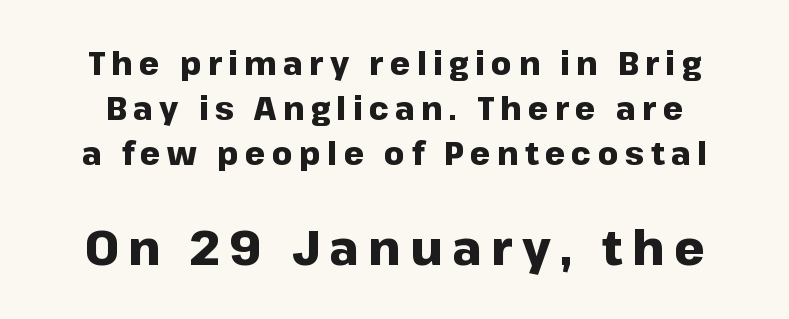
Underline: absent. The rendering inserts visible extra space after every character. The rendering uses natural spacing where letterforms have individual widths. In terms of letterform style, serifs are entirely absent. The passage shown stacks its lines at a standard gap.
